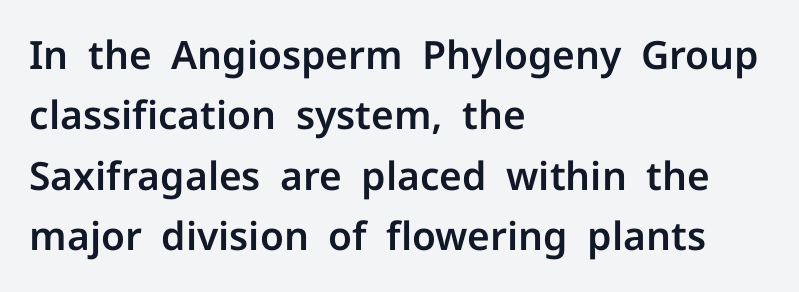
The image shows 39 px sans-serif type, upright; set left-aligned, normal line spacing (1.55x), normal letter spacing, not underlined; low stroke contrast and a medium x-height.
